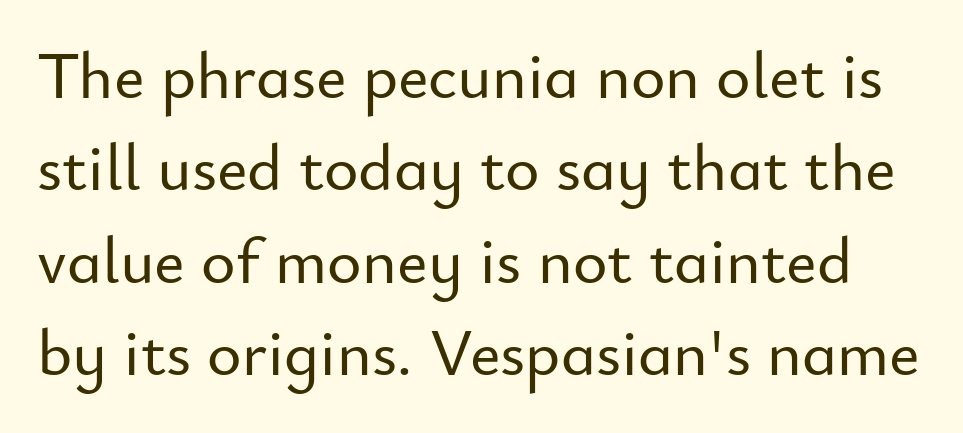
The image shows 66 px sans-serif type, upright; set normal line spacing (1.4x), normal letter spacing, not underlined; low stroke contrast and a small x-height.
